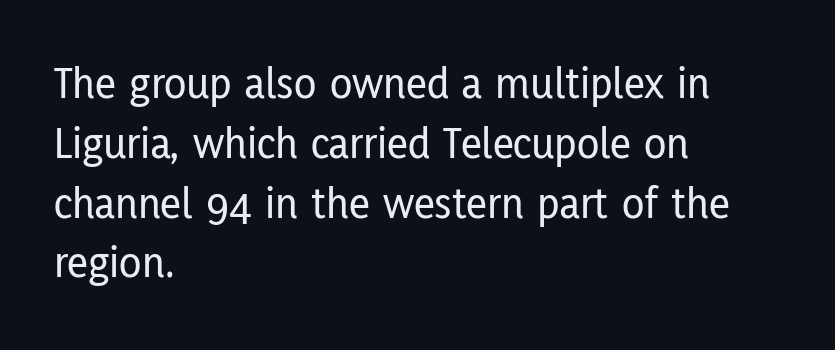
The image shows 46 px condensed sans-serif type, upright; set left-aligned, normal line spacing (1.3x), normal letter spacing, not underlined; low stroke contrast and a medium x-height.
